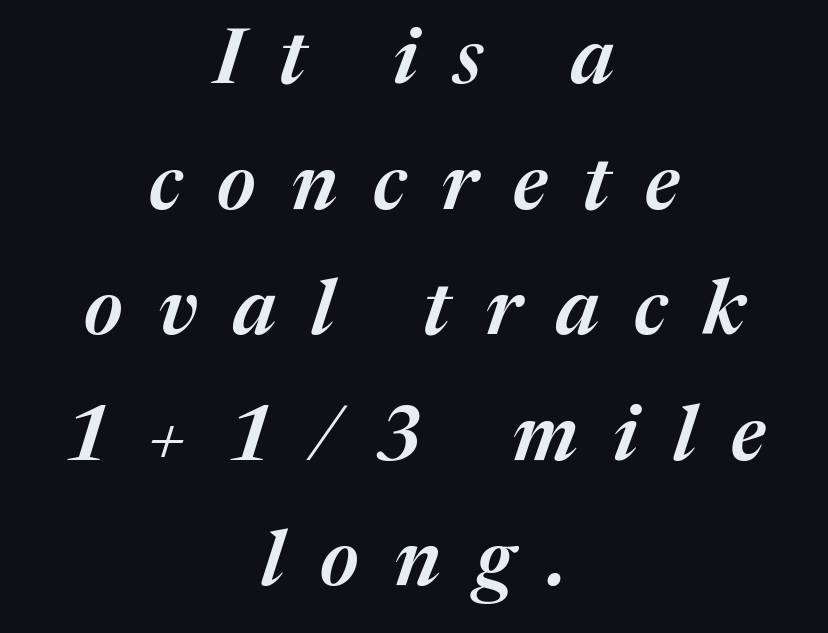
The image shows 77 px semibold type, italic (leaning right); set centered, normal line spacing (1.63x), unusually wide letter spacing (+0.46 em), not underlined; medium stroke contrast and a medium x-height.
